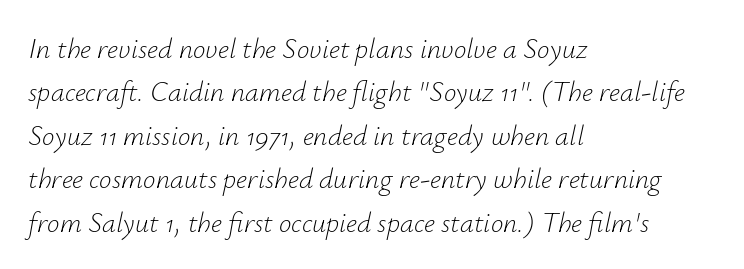
Q: Is the text bold? A: No.
Q: Is the text italic (slanted)? A: Yes, it leans right by about 12 degrees.
Q: Is the text underlined? A: No.
Q: How is the paragraph aligned? A: Left-aligned.
Q: Is the spacing between letters normal or unusually wide? A: Normal.
Q: Is the spacing between lines tight, normal or loose? A: Normal.
Q: Width (condensed, normal, or wide)? A: Normal.
Q: Stroke contrast? A: Low.
Q: x-height? A: Small.
Q: Monospaced? A: No.
